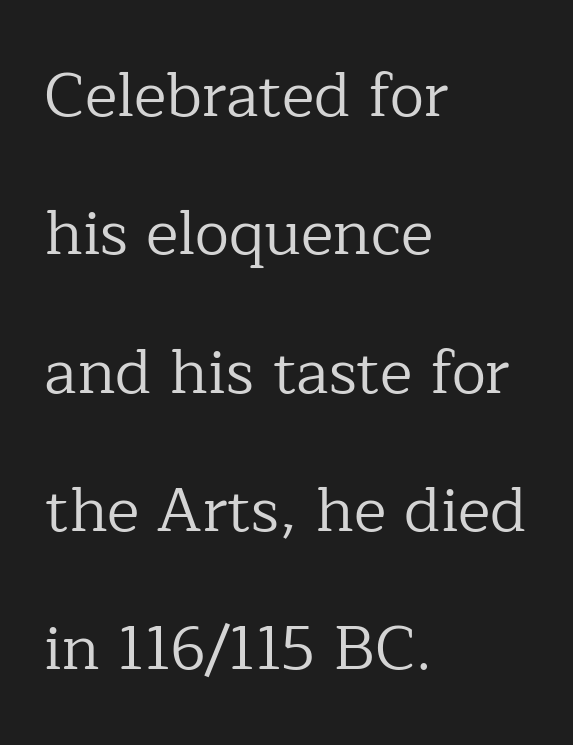
Q: Is the text bold? A: No.
Q: Is the text italic (slanted)? A: No, it is upright.
Q: Is the typeface a serif or a sans-serif typeface? A: Serif.
Q: Is the text underlined? A: No.
Q: How is the paragraph aligned? A: Left-aligned.
Q: Is the spacing between letters normal or unusually wide? A: Normal.
Q: Is the spacing between lines tight, normal or loose? A: Loose.
Q: Width (condensed, normal, or wide)? A: Normal.
Q: Stroke contrast? A: Low.
Q: x-height? A: Medium.
Q: Monospaced? A: No.
